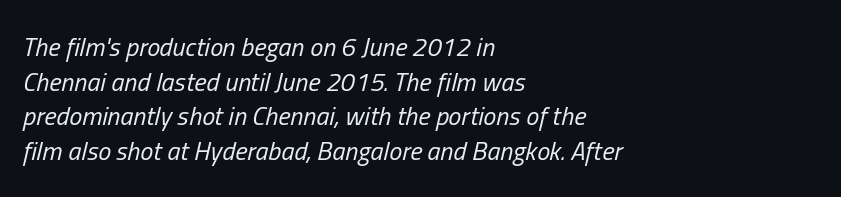
The image shows 26 px text type, italic (leaning right); set left-aligned, normal line spacing (1.33x), normal letter spacing, not underlined.
